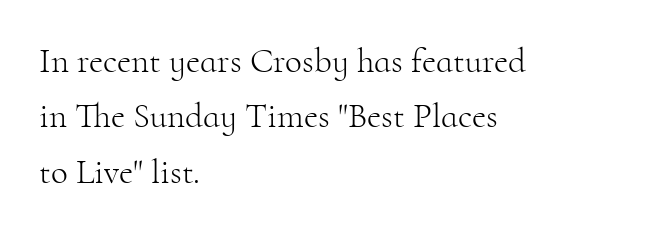
The image shows 35 px light serif type, upright; set left-aligned, normal line spacing (1.58x), normal letter spacing, not underlined; high stroke contrast and a small x-height.
